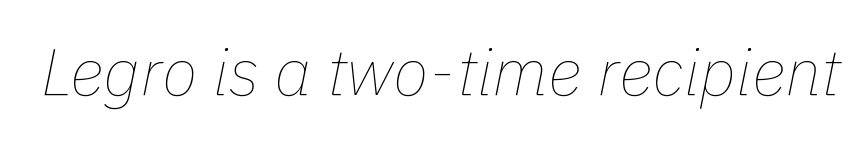
{"italic": "yes", "lean": "right", "slant_degrees": 11, "bold": "no", "weight": "thin", "width": "normal", "stroke_contrast": "low", "x_height": "medium", "monospaced": "no", "underline": "no", "letter_spacing": "normal", "letter_spacing_em": 0.0, "glyph_px": 66}
